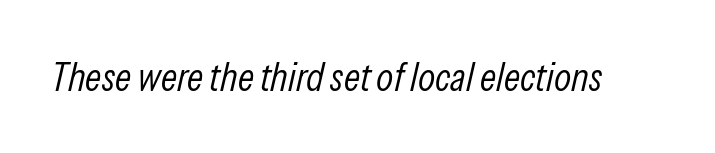
Q: Is the text bold? A: No.
Q: Is the text italic (slanted)? A: Yes, it leans right by about 13 degrees.
Q: Is the text underlined? A: No.
Q: Is the spacing between letters normal or unusually wide? A: Normal.
Q: Width (condensed, normal, or wide)? A: Condensed.
Q: Stroke contrast? A: Low.
Q: x-height? A: Medium.
Q: Monospaced? A: No.
